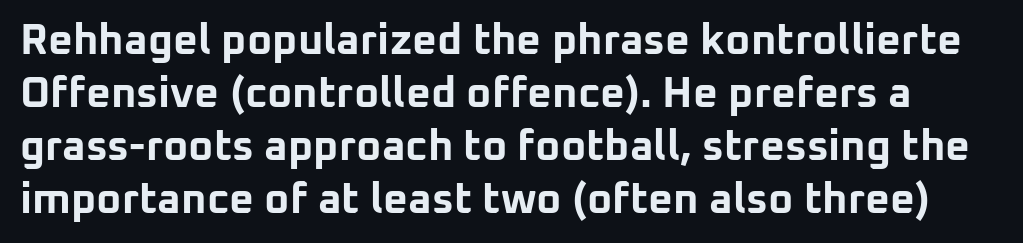
The image shows 43 px bold sans-serif type, upright; set line spacing 1.23x, normal letter spacing, not underlined; low stroke contrast and a medium x-height.
